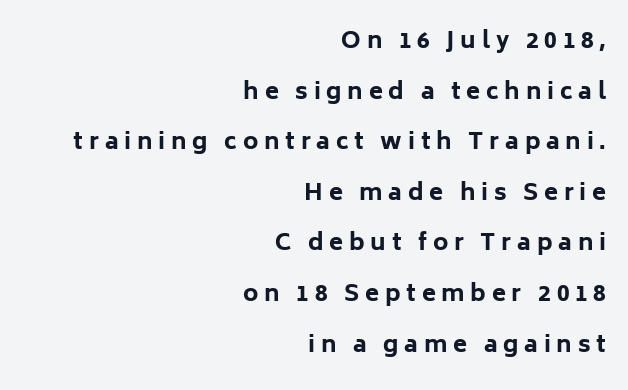
Q: Is the text bold? A: Yes.
Q: Is the text italic (slanted)? A: No, it is upright.
Q: Is the text underlined? A: No.
Q: How is the paragraph aligned? A: Right-aligned.
Q: Is the spacing between letters normal or unusually wide? A: Unusually wide.
Q: Is the spacing between lines tight, normal or loose? A: Loose.
